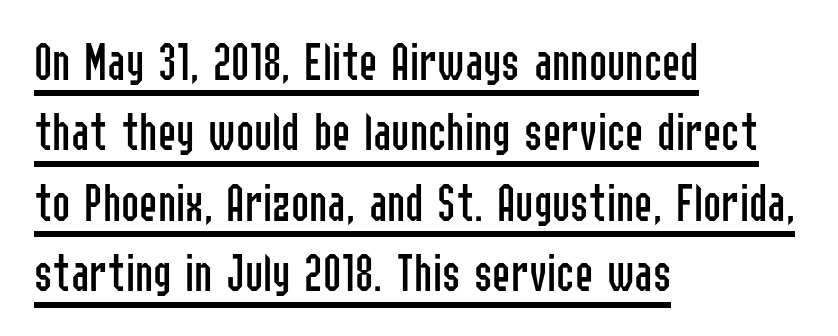
The image shows 55 px regular-weight, condensed sans-serif type, upright; set left-aligned, normal line spacing (1.28x), normal letter spacing, underlined; low stroke contrast and a medium x-height.
